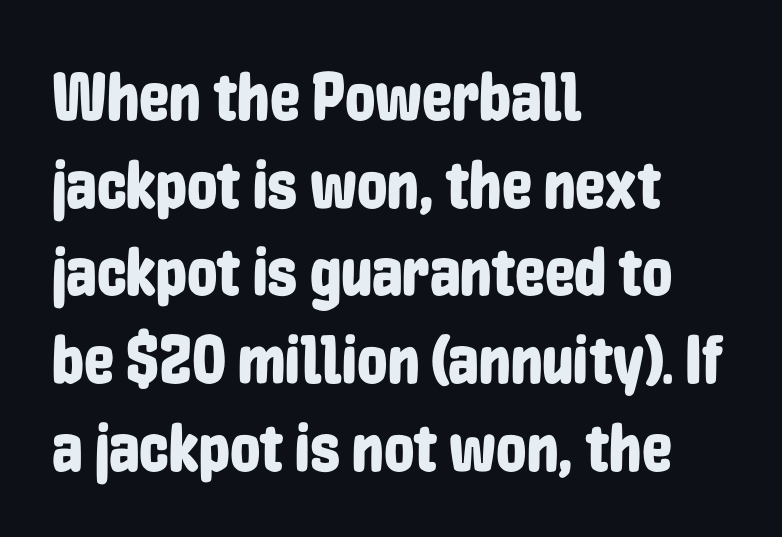
Q: Is the text italic (slanted)? A: No, it is upright.
Q: Is the typeface a serif or a sans-serif typeface? A: Sans-serif.
Q: Is the text underlined? A: No.
Q: How is the paragraph aligned? A: Left-aligned.
Q: Is the spacing between letters normal or unusually wide? A: Normal.
Q: Is the spacing between lines tight, normal or loose? A: Normal.
Q: Width (condensed, normal, or wide)? A: Condensed.
Q: Stroke contrast? A: Low.
Q: x-height? A: Medium.
Q: Monospaced? A: No.
